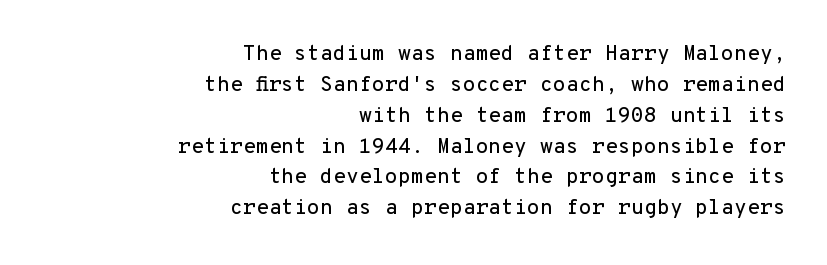
Q: Is the text italic (slanted)? A: No, it is upright.
Q: Is the text underlined? A: No.
Q: How is the paragraph aligned? A: Right-aligned.
Q: Is the spacing between letters normal or unusually wide? A: Normal.
Q: Is the spacing between lines tight, normal or loose? A: Normal.
